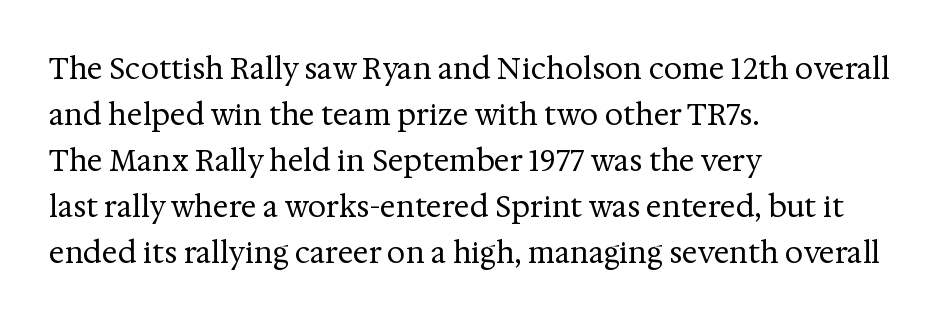
Q: Is the text bold? A: No.
Q: Is the text italic (slanted)? A: No, it is upright.
Q: Is the typeface a serif or a sans-serif typeface? A: Serif.
Q: Is the text underlined? A: No.
Q: How is the paragraph aligned? A: Left-aligned.
Q: Is the spacing between letters normal or unusually wide? A: Normal.
Q: Is the spacing between lines tight, normal or loose? A: Normal.
Q: Width (condensed, normal, or wide)? A: Normal.
Q: Stroke contrast? A: Medium.
Q: x-height? A: Medium.
Q: Monospaced? A: No.
